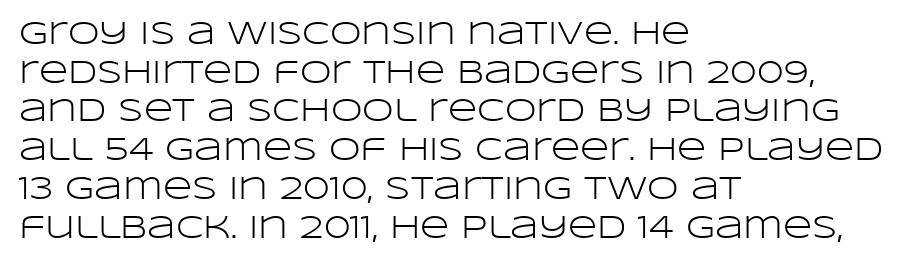
{"serif": "no", "italic": "no", "bold": "no", "weight": "light", "width": "wide", "stroke_contrast": "low", "x_height": "large", "monospaced": "no", "underline": "no", "align": "left", "line_spacing_ratio": 1.21, "letter_spacing": "normal", "letter_spacing_em": 0.0, "glyph_px": 32}
